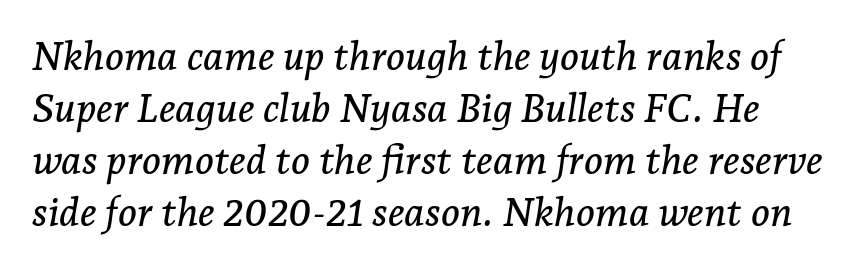
The image shows 40 px serif type, italic (leaning right); set normal line spacing (1.3x), normal letter spacing, not underlined; low stroke contrast and a medium x-height.
